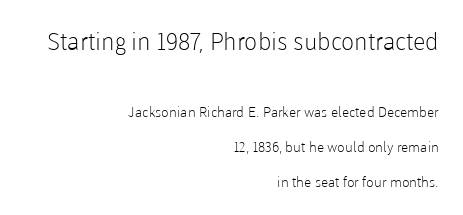
Q: Is the text bold? A: No.
Q: Is the text italic (slanted)? A: No, it is upright.
Q: Is the text underlined? A: No.
Q: How is the paragraph aligned? A: Right-aligned.
Q: Is the spacing between letters normal or unusually wide? A: Normal.
Q: Is the spacing between lines tight, normal or loose? A: Loose.
Q: Which block of text is set in a larger size, the first (top) or the second (bottom)? A: The first (top) one.
